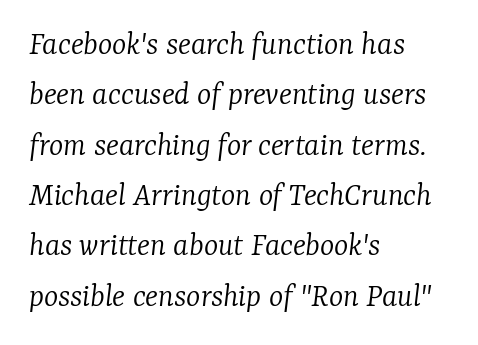
{"serif": "yes", "italic": "yes", "lean": "right", "slant_degrees": 7, "bold": "no", "weight": "light", "width": "normal", "stroke_contrast": "low", "x_height": "medium", "monospaced": "no", "underline": "no", "align": "left", "line_spacing": "normal", "line_spacing_ratio": 1.48, "letter_spacing": "normal", "letter_spacing_em": 0.0, "glyph_px": 34}
